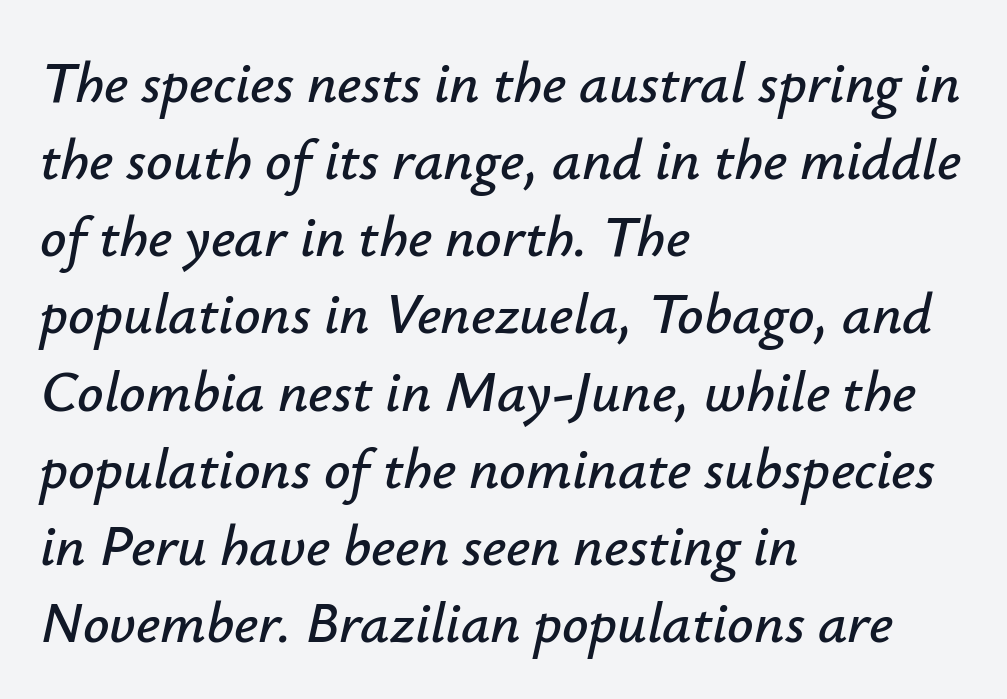
When letters slant like this, we call the style italic. Character widths vary here, with narrow letters taking less room than wide ones. Here the glyphs are tracked normally, forming tight word shapes. Quick note: underline off. Notice how descenders clear the ascenders below comfortably — that's standard leading.
